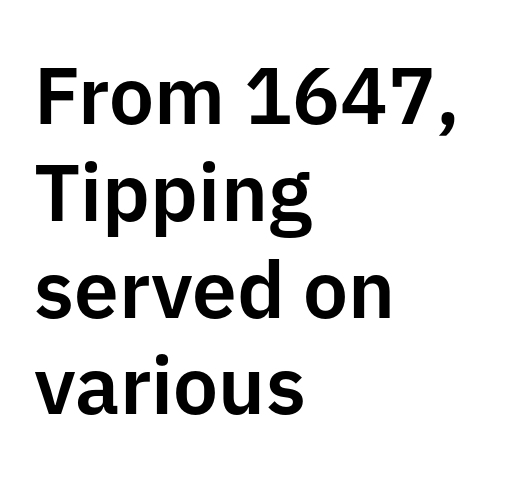
The image shows 80 px sans-serif type, upright; set left-aligned, line spacing 1.21x, normal letter spacing, not underlined; low stroke contrast and a medium x-height.
